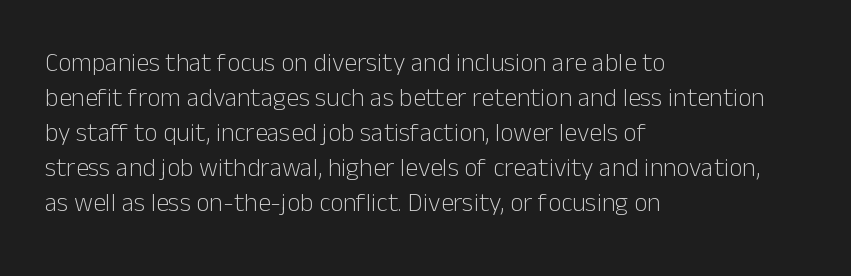
The image shows 26 px text type, upright; set left-aligned, normal line spacing (1.35x), normal letter spacing, not underlined.
